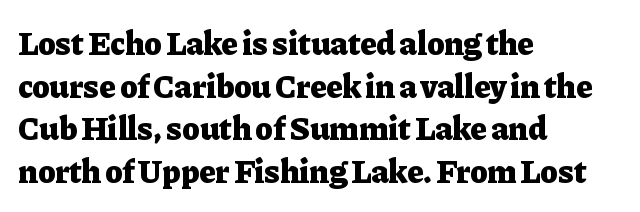
The image shows 33 px heavy serif type, upright; set left-aligned, normal line spacing (1.29x), normal letter spacing, not underlined; low stroke contrast and a medium x-height.
